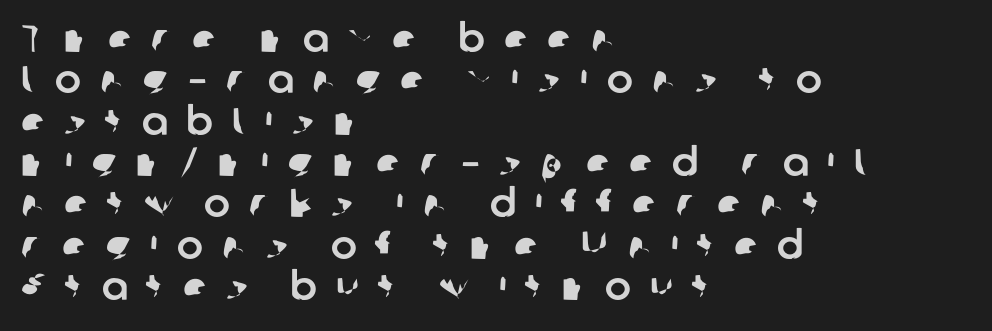
The letters advance in unequal steps, a hallmark of proportional type. Vertical spacing — tight. This rendering features lettering with no underline. Letter spacing: wide. The compositor pushed each line to the left boundary. The glyphs in this specimen are sans serif.
